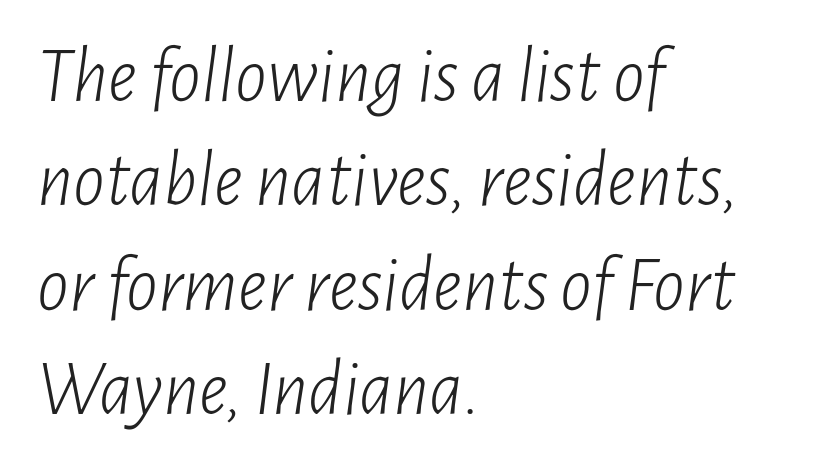
{"italic": "yes", "lean": "right", "slant_degrees": 7, "bold": "no", "weight": "light", "width": "condensed", "stroke_contrast": "low", "x_height": "medium", "monospaced": "no", "underline": "no", "align": "left", "line_spacing": "normal", "line_spacing_ratio": 1.32, "letter_spacing": "normal", "letter_spacing_em": 0.0, "glyph_px": 79}
